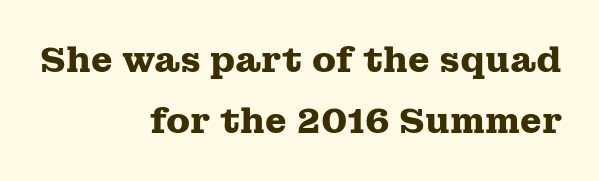
The specimen omits any rule beneath the text block's lines. The typesetter chose a ragged-left arrangement here. Unlike italic type, these characters show no tilt at all. Typographically, this falls in the serif category. The face used here has the dense, thick strokes of a bold.
